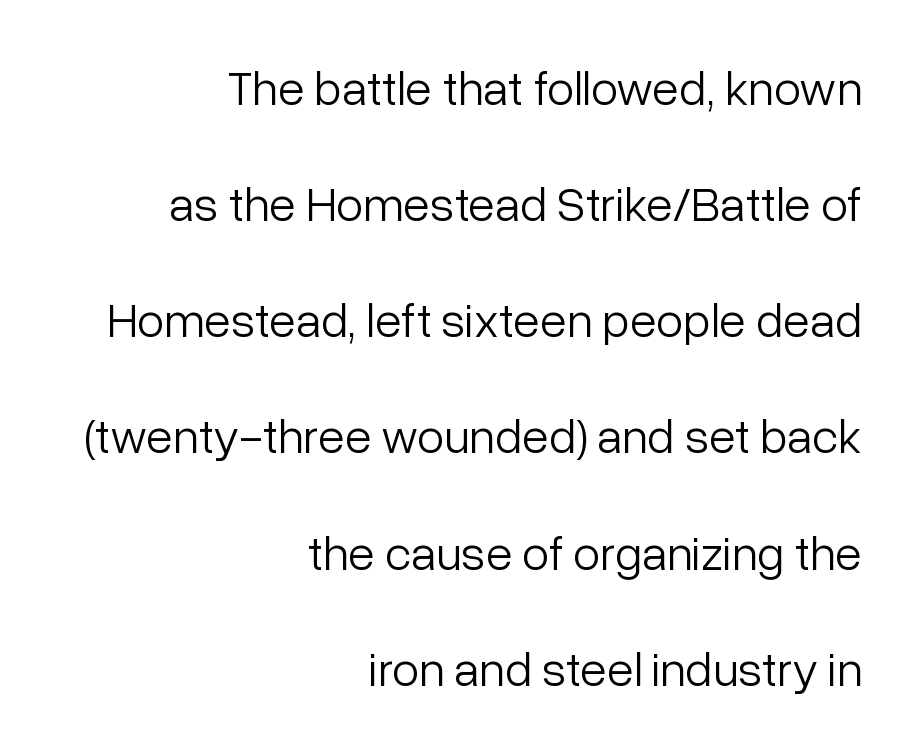
{"serif": "no", "italic": "no", "bold": "no", "weight": "light", "width": "normal", "stroke_contrast": "low", "x_height": "medium", "monospaced": "no", "underline": "no", "align": "right", "line_spacing": "loose", "line_spacing_ratio": 2.37, "letter_spacing": "normal", "letter_spacing_em": 0.0, "glyph_px": 49}
